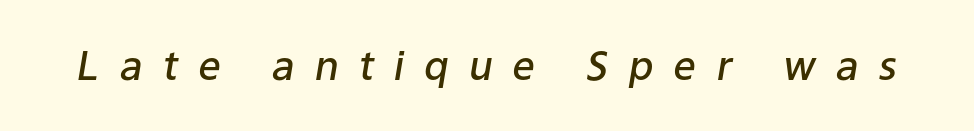
A semibold gives these letters moderate extra thickness, short of bold. Beneath every word, the page is bare. Here the glyphs are tracked loosely, breaking word shapes into spaced letters. Quick note: italic. Looks like regular typesetting: each glyph gets only the width it needs.
